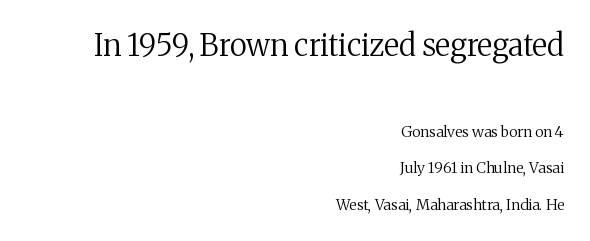
{"serif": "yes", "italic": "no", "bold": "no", "weight": "regular", "width": "normal", "stroke_contrast": "medium", "x_height": "medium", "monospaced": "no", "underline": "no", "align": "right", "line_spacing": "loose", "line_spacing_ratio": 2.41, "letter_spacing": "normal", "letter_spacing_em": 0.0, "larger_block": "first", "size_ratio": 2.0, "glyph_px": 30}
